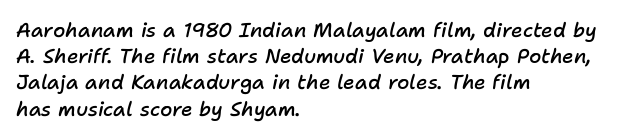
Q: Is the text bold? A: Semi-bold.
Q: Is the text italic (slanted)? A: Yes, it leans right by about 11 degrees.
Q: Is the text underlined? A: No.
Q: How is the paragraph aligned? A: Left-aligned.
Q: Is the spacing between letters normal or unusually wide? A: Normal.
Q: Is the spacing between lines tight, normal or loose? A: Normal.
